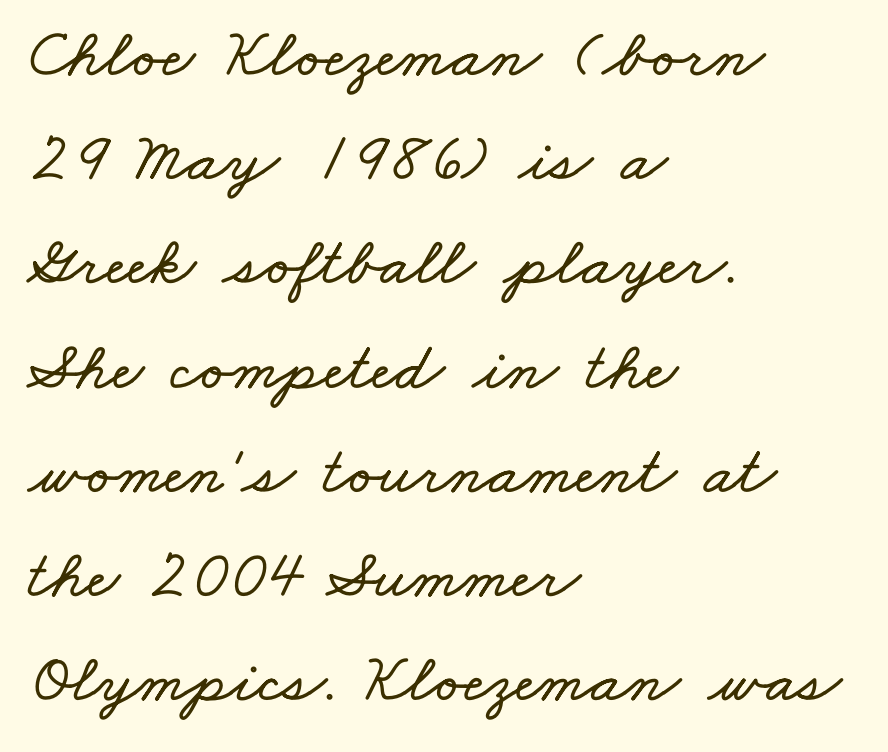
{"width": "wide", "stroke_contrast": "low", "x_height": "small", "monospaced": "no", "underline": "no", "align": "left", "line_spacing": "normal", "line_spacing_ratio": 1.51, "letter_spacing": "normal", "letter_spacing_em": 0.0, "glyph_px": 69}
